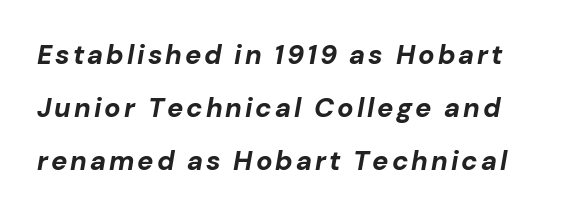
The image shows 27 px bold type, italic (leaning right); set loose line spacing (1.96x), not underlined.
